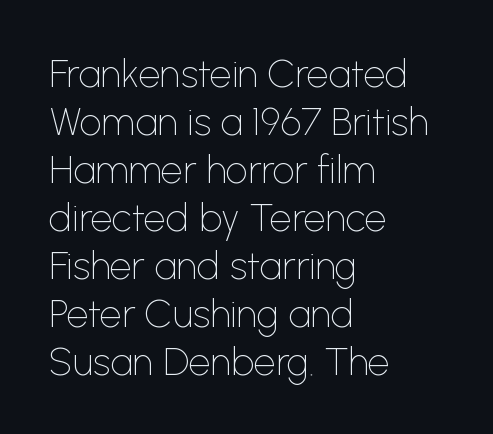
{"serif": "no", "italic": "no", "bold": "no", "weight": "thin", "width": "normal", "stroke_contrast": "low", "x_height": "medium", "monospaced": "no", "underline": "no", "align": "left", "line_spacing_ratio": 1.23, "letter_spacing": "normal", "letter_spacing_em": 0.0, "glyph_px": 39}
